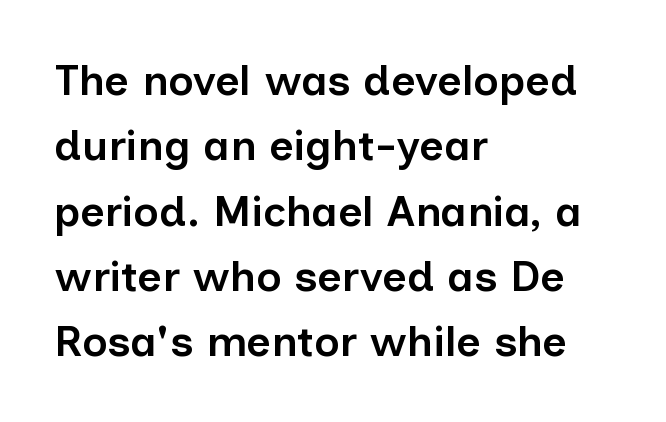
The rendering uses natural spacing where letterforms have individual widths. Nobody drew a line under any word here. Classification — sans serif. Tracking value appears to be zero — textbook default spacing. On the weight axis this lands at semibold, roughly 600. Which margin do the lines hug? The left one — the right edge is uneven.
